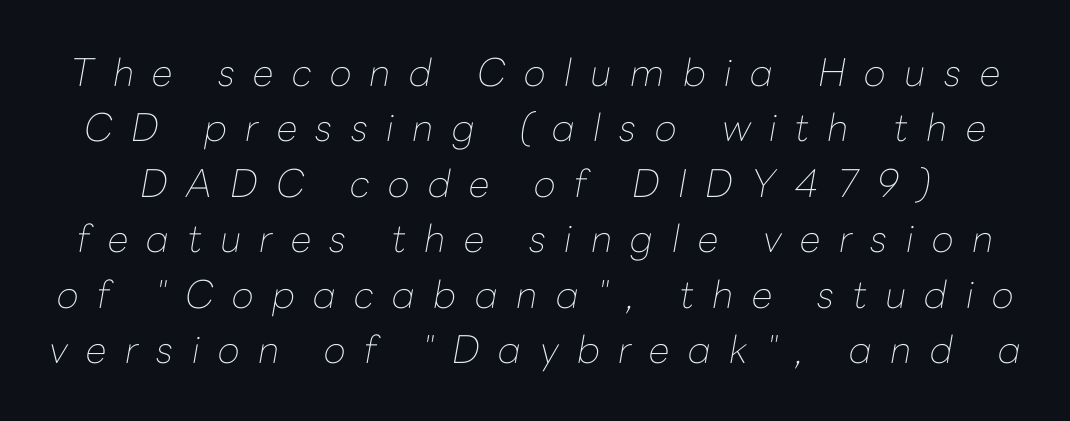
Q: Is the text bold? A: No.
Q: Is the text italic (slanted)? A: Yes, it leans right by about 10 degrees.
Q: Is the text underlined? A: No.
Q: Is the spacing between letters normal or unusually wide? A: Unusually wide.
Q: Is the spacing between lines tight, normal or loose? A: Normal.
Q: Width (condensed, normal, or wide)? A: Normal.
Q: Stroke contrast? A: Low.
Q: x-height? A: Medium.
Q: Monospaced? A: No.
